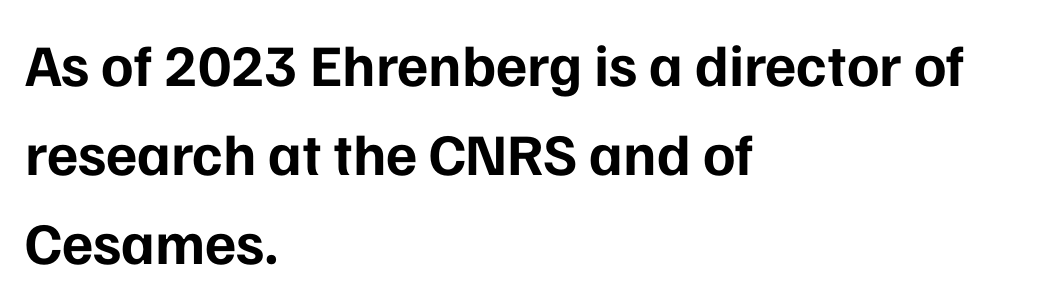
The gap between lines stays unmarked. The characters look thick and weighty, a clear bold. Every character sits straight up, as roman type does. The letters carry no serifs — their stems end cleanly without finishing strokes. These lines are rendered in a variable-pitch font. Does the leading feel generous? No, just average.
